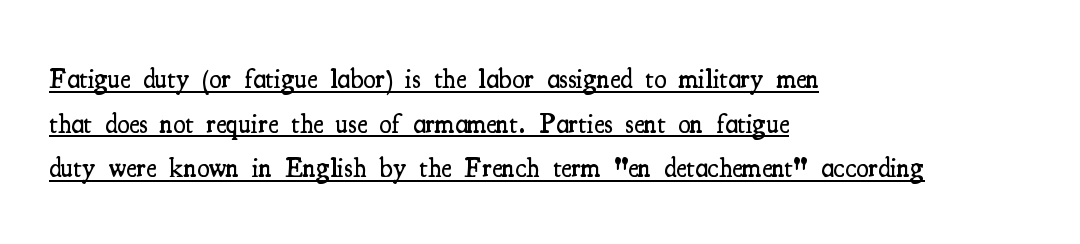
The image shows 28 px semibold, condensed serif type, upright; set left-aligned, normal line spacing (1.59x), normal letter spacing, underlined; medium stroke contrast and a small x-height.
